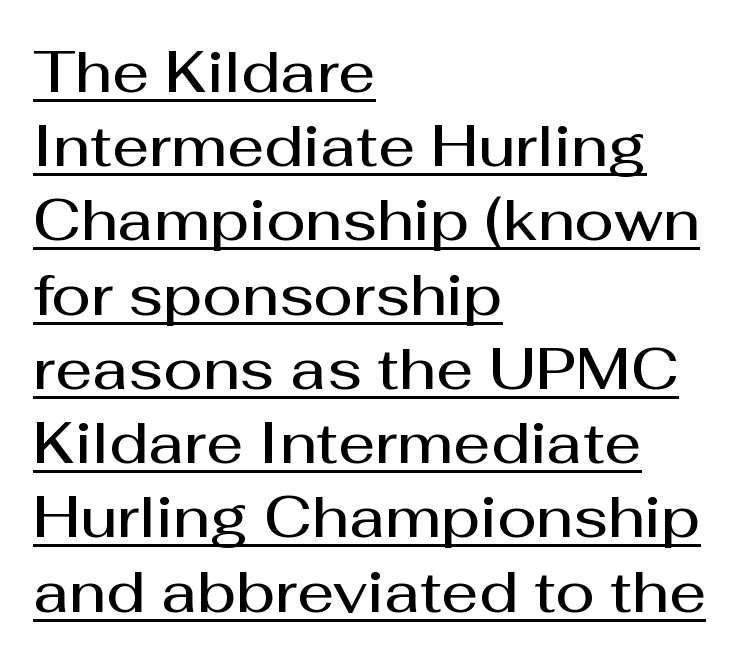
Is there an underline? Yes — a line sits under the letters. The typography opts for an upright posture over an oblique one. How heavy is the stroke? Medium-heavy — a semibold, shy of bold. Are there feet on the stems? There aren't — it's a sans.
